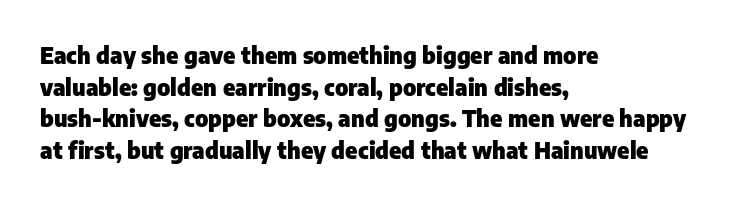
The image shows 23 px bold type, upright; set left-aligned, normal line spacing (1.37x), normal letter spacing, not underlined.
